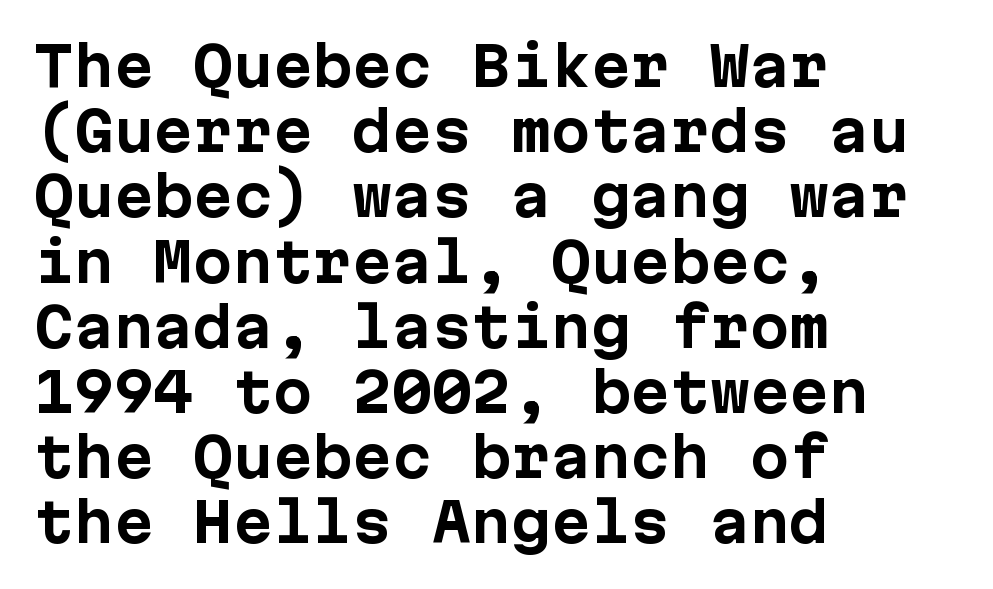
Letter spacing: default. Think of a typewriter: that constant character pitch is what you see here. Type style note: lacks serifs. Compared with an ordinary text face, these strokes are far heavier — a full bold.
